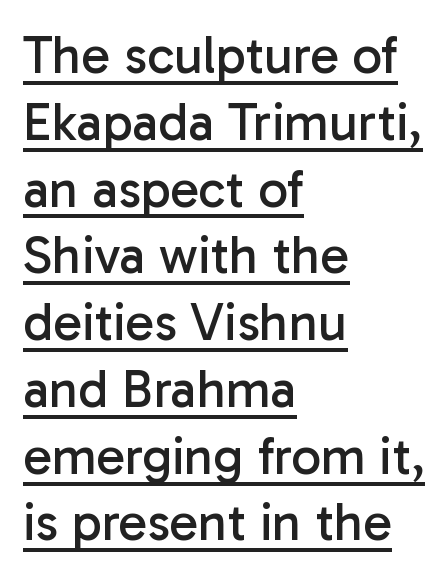
The image shows 53 px regular-weight sans-serif type, upright; set left-aligned, normal line spacing (1.26x), normal letter spacing, underlined; low stroke contrast and a medium x-height.
